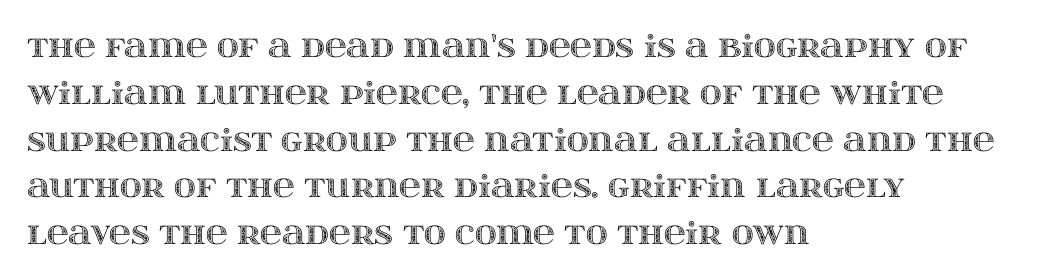
Q: Is the text italic (slanted)? A: No, it is upright.
Q: Is the text underlined? A: No.
Q: How is the paragraph aligned? A: Left-aligned.
Q: Is the spacing between letters normal or unusually wide? A: Normal.
Q: Is the spacing between lines tight, normal or loose? A: Normal.
Q: Width (condensed, normal, or wide)? A: Wide.
Q: x-height? A: Large.
Q: Monospaced? A: No.
